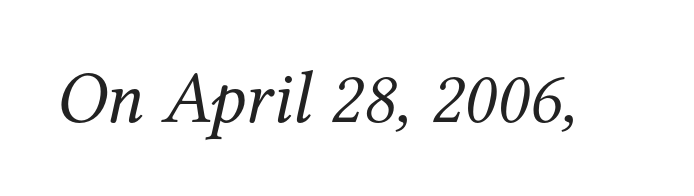
Q: Is the text bold? A: No.
Q: Is the text italic (slanted)? A: Yes, it leans right by about 12 degrees.
Q: Is the typeface a serif or a sans-serif typeface? A: Serif.
Q: Is the text underlined? A: No.
Q: Is the spacing between letters normal or unusually wide? A: Normal.
Q: Width (condensed, normal, or wide)? A: Normal.
Q: Stroke contrast? A: Medium.
Q: x-height? A: Medium.
Q: Monospaced? A: No.
